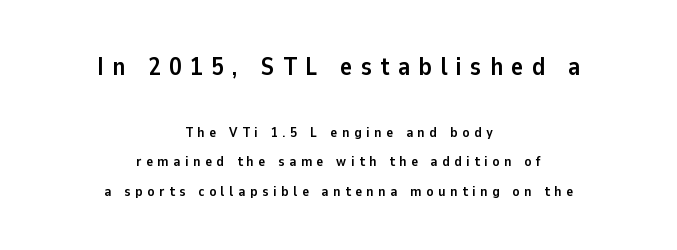
{"italic": "no", "bold": "yes", "underline": "no", "align": "center", "line_spacing": "loose", "line_spacing_ratio": 2.11, "letter_spacing": "wide", "letter_spacing_em": 0.34, "larger_block": "first", "size_ratio": 1.79, "glyph_px": 25}
